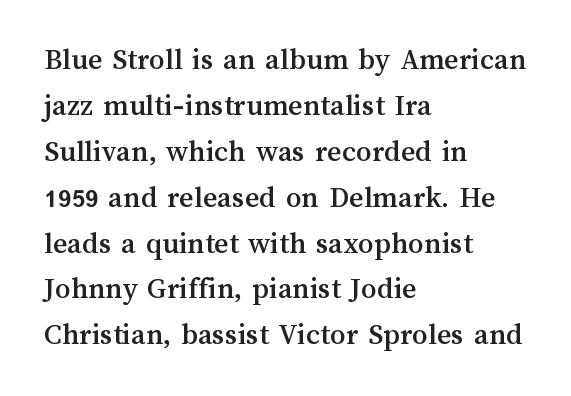
The image shows 31 px text type, upright; set left-aligned, normal line spacing (1.48x), normal letter spacing, not underlined; medium stroke contrast and a medium x-height.
